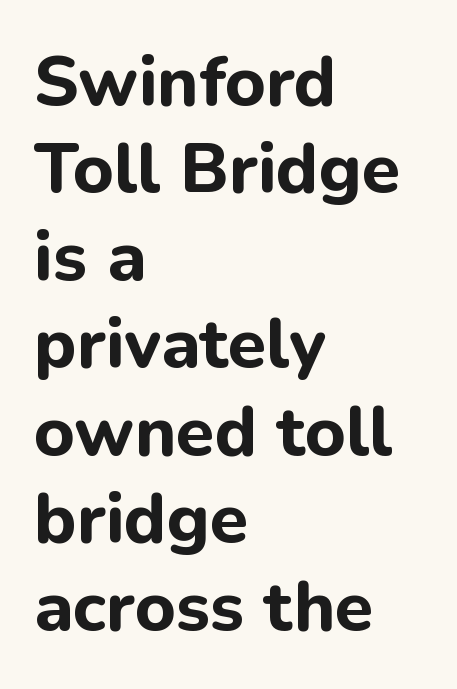
{"serif": "no", "italic": "no", "bold": "yes", "weight": "bold", "width": "normal", "stroke_contrast": "low", "x_height": "medium", "monospaced": "no", "underline": "no", "align": "left", "line_spacing": "normal", "line_spacing_ratio": 1.25, "letter_spacing": "normal", "letter_spacing_em": 0.0, "glyph_px": 70}
